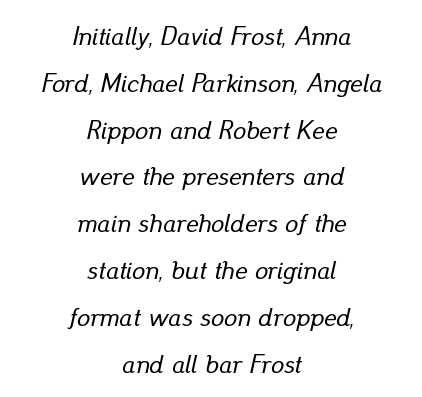
{"italic": "yes", "lean": "right", "slant_degrees": 13, "underline": "no", "align": "center", "line_spacing_ratio": 1.8, "letter_spacing": "normal", "letter_spacing_em": 0.0, "glyph_px": 26}
